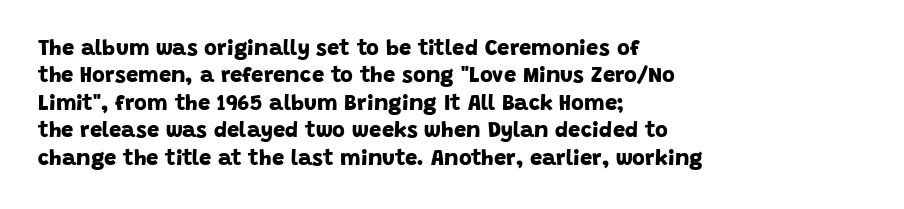
The lines sit at an ordinary, default distance from one another. Has an underline been added? It has not. As a designer I'd log this as weight 700, bold. Reading down the block, your eye returns to a fixed left position each line. Nobody touched the tracking dial on this one.
